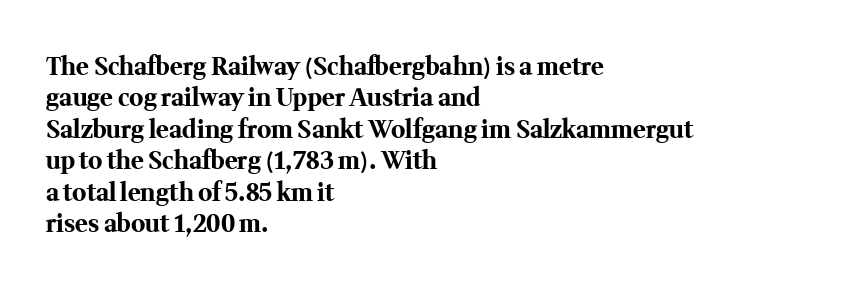
{"italic": "no", "bold": "yes", "underline": "no", "align": "left", "line_spacing": "normal", "line_spacing_ratio": 1.31, "letter_spacing": "normal", "letter_spacing_em": 0.0, "glyph_px": 24}
